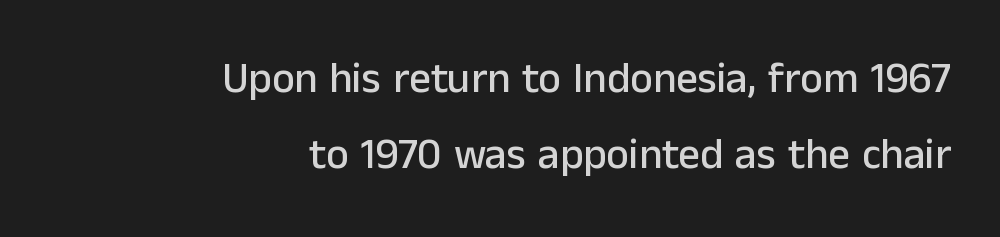
Q: Is the text italic (slanted)? A: No, it is upright.
Q: Is the typeface a serif or a sans-serif typeface? A: Sans-serif.
Q: Is the text underlined? A: No.
Q: How is the paragraph aligned? A: Right-aligned.
Q: Is the spacing between letters normal or unusually wide? A: Normal.
Q: Width (condensed, normal, or wide)? A: Normal.
Q: Stroke contrast? A: Low.
Q: x-height? A: Medium.
Q: Monospaced? A: No.
